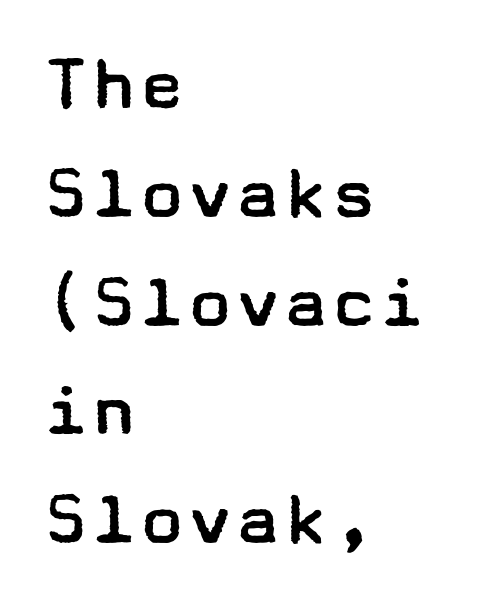
The image shows 80 px regular-weight, wide sans-serif type, upright; set left-aligned, normal line spacing (1.36x), normal letter spacing, not underlined; low stroke contrast and a medium x-height.
